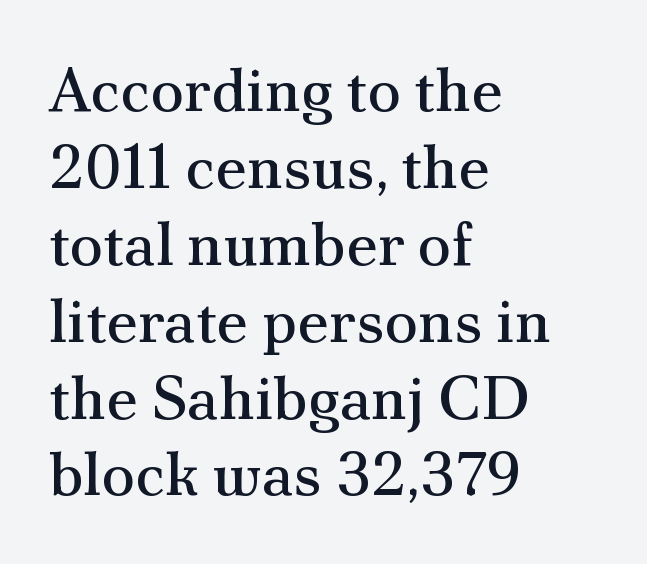
Nope, not italic — everything's standing straight. The strokes carry an ordinary text weight at most. Characters follow at the spacing the type designer built in. The gap between lines stays unmarked.
